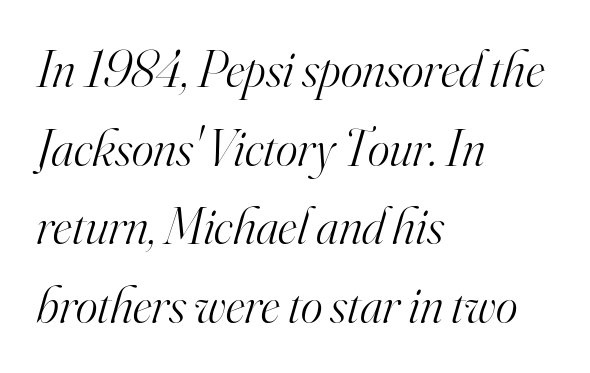
The image shows 52 px light serif type, italic (leaning right); set left-aligned, normal line spacing (1.51x), normal letter spacing, not underlined; high stroke contrast and a small x-height.
